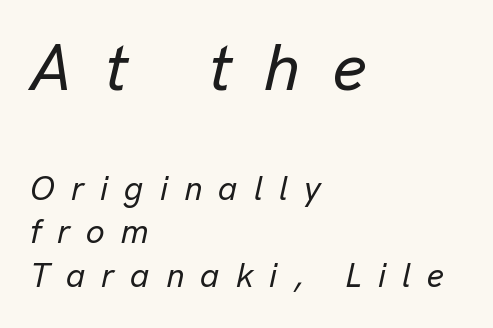
Do the characters align in a grid? No, the font is proportional. The passage is arranged the way most books set body copy — flush left. Decoration check: the copy has no underline. Is the lower block the larger one? No — the upper block carries the bigger type.
